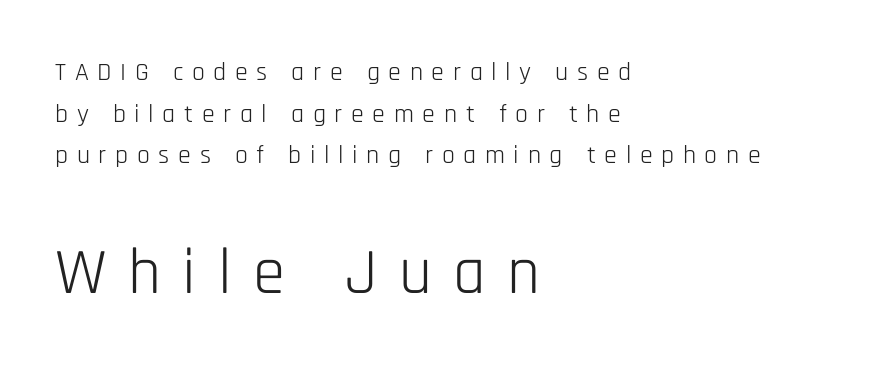
Every stem runs plumb, perpendicular to the baseline. The rendering uses natural spacing where letterforms have individual widths. Leftover space on each line is placed entirely after the last word. Words appear elongated and porous because spacing is wide. Nothing heavy about these letters — not bold at all. Has an underline been added? It has not.
